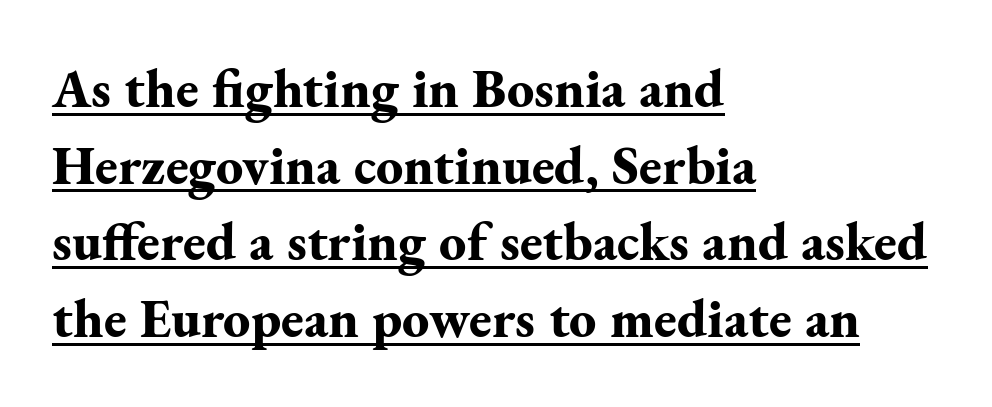
Q: Is the text bold? A: Yes.
Q: Is the text italic (slanted)? A: No, it is upright.
Q: Is the typeface a serif or a sans-serif typeface? A: Serif.
Q: Is the text underlined? A: Yes.
Q: How is the paragraph aligned? A: Left-aligned.
Q: Is the spacing between letters normal or unusually wide? A: Normal.
Q: Is the spacing between lines tight, normal or loose? A: Normal.
Q: Width (condensed, normal, or wide)? A: Normal.
Q: Stroke contrast? A: Medium.
Q: x-height? A: Small.
Q: Monospaced? A: No.
